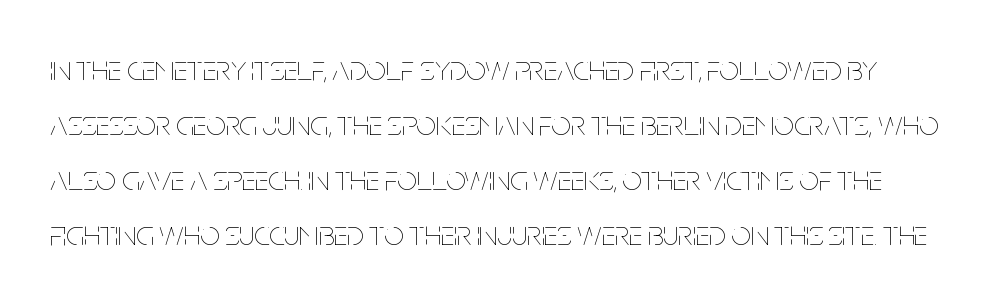
Tracking here is standard; glyphs follow each other at the usual distance. Each stroke keeps to a modest, everyday thickness or less. Ordinary non-slanted type is in use. Interline gaps are of average width in this sample. The gap between lines stays unmarked.
